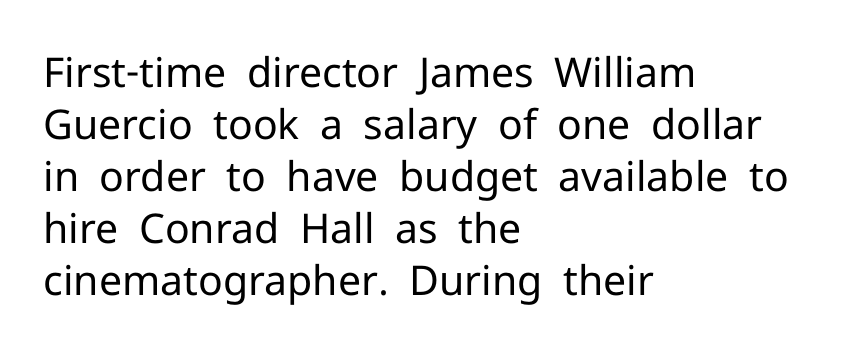
Unmarked baselines from the first word to the last. Students, note that the glyphs here touch the page at normal intervals. Ordinary non-slanted type is in use. A classic flush-left, rag-right setting is used for this passage. Do the characters align in a grid? No, the font is proportional. The face used here is a sans, in the tradition of grotesques and geometrics.
